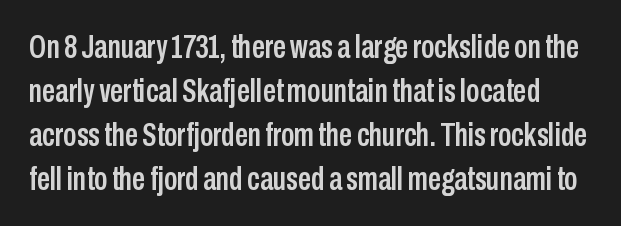
The image shows 33 px condensed sans-serif type, upright; set normal line spacing (1.33x), normal letter spacing, not underlined; low stroke contrast and a medium x-height.
